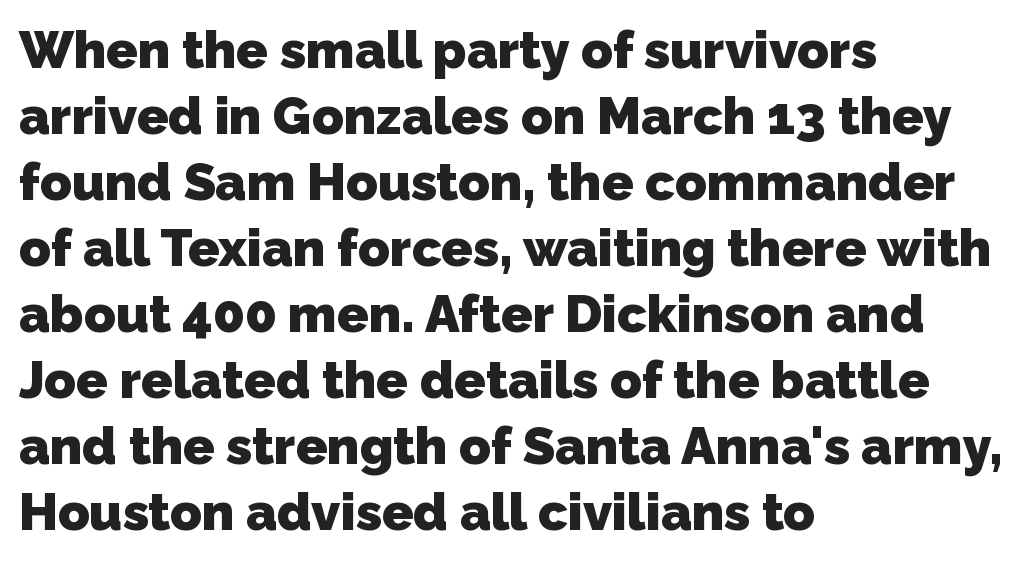
{"serif": "no", "bold": "yes", "weight": "heavy", "width": "normal", "stroke_contrast": "low", "x_height": "medium", "monospaced": "no", "underline": "no", "align": "left", "line_spacing": "normal", "line_spacing_ratio": 1.27, "letter_spacing": "normal", "letter_spacing_em": 0.0, "glyph_px": 52}
